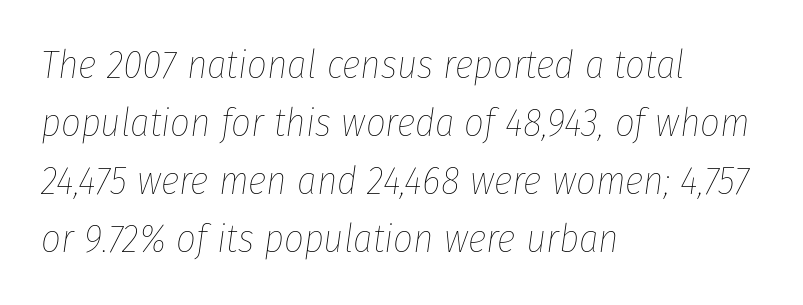
The image shows 39 px thin, condensed type, italic (leaning right); set left-aligned, normal line spacing (1.49x), normal letter spacing, not underlined; low stroke contrast and a medium x-height.
